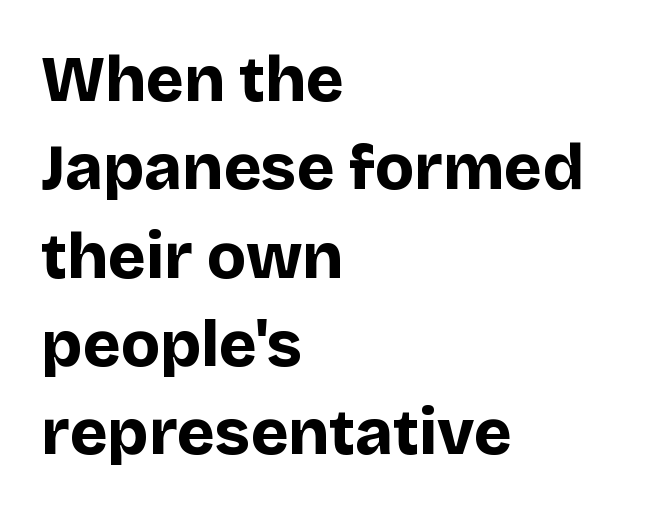
The image shows 64 px bold sans-serif type, upright; set left-aligned, normal line spacing (1.38x), normal letter spacing, not underlined; low stroke contrast and a large x-height.
